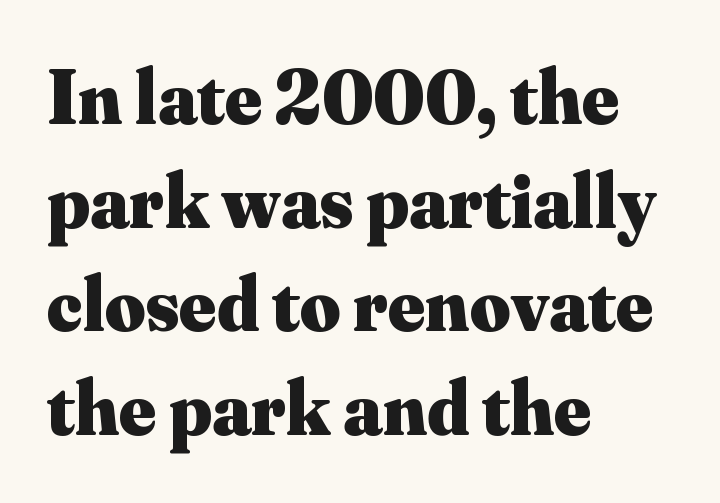
Q: Is the text bold? A: Yes.
Q: Is the text italic (slanted)? A: No, it is upright.
Q: Is the typeface a serif or a sans-serif typeface? A: Serif.
Q: Is the text underlined? A: No.
Q: How is the paragraph aligned? A: Left-aligned.
Q: Is the spacing between letters normal or unusually wide? A: Normal.
Q: Is the spacing between lines tight, normal or loose? A: Normal.
Q: Width (condensed, normal, or wide)? A: Normal.
Q: Stroke contrast? A: Medium.
Q: x-height? A: Small.
Q: Monospaced? A: No.
